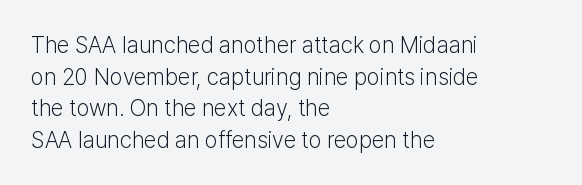
{"italic": "no", "bold": "no", "underline": "no", "align": "left", "line_spacing": "normal", "line_spacing_ratio": 1.37, "letter_spacing": "normal", "letter_spacing_em": 0.0, "glyph_px": 23}
